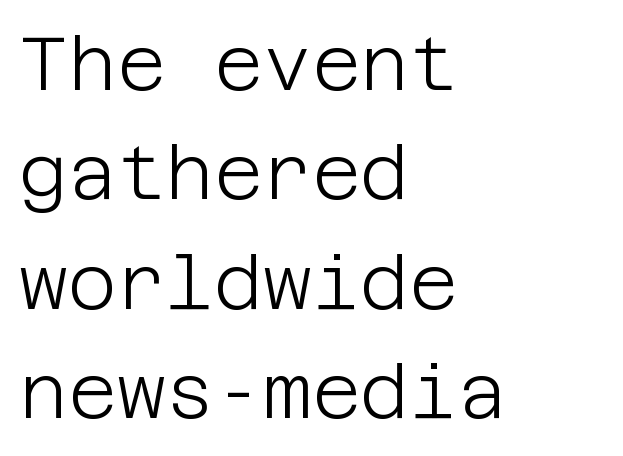
The image shows 75 px light sans-serif type, upright; set left-aligned, normal line spacing (1.46x), normal letter spacing, not underlined; low stroke contrast and a large x-height.
